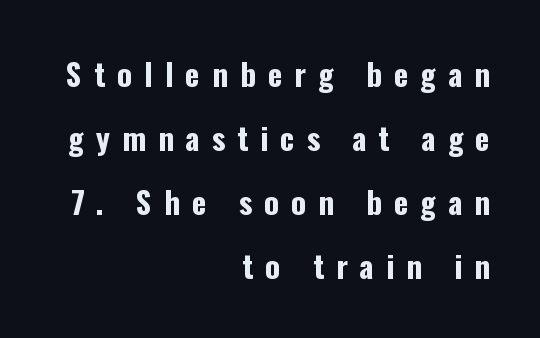
Q: Is the text bold? A: Yes.
Q: Is the text italic (slanted)? A: No, it is upright.
Q: Is the typeface a serif or a sans-serif typeface? A: Sans-serif.
Q: Is the text underlined? A: No.
Q: How is the paragraph aligned? A: Right-aligned.
Q: Is the spacing between letters normal or unusually wide? A: Unusually wide.
Q: Is the spacing between lines tight, normal or loose? A: Loose.
Q: Width (condensed, normal, or wide)? A: Condensed.
Q: Stroke contrast? A: Low.
Q: x-height? A: Medium.
Q: Monospaced? A: No.
